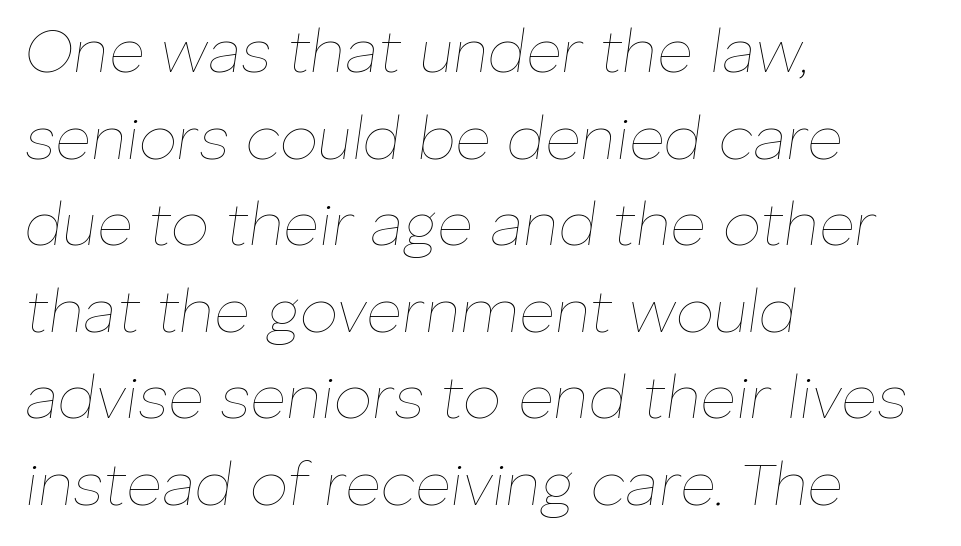
{"italic": "yes", "lean": "right", "slant_degrees": 8, "bold": "no", "weight": "thin", "width": "normal", "stroke_contrast": "low", "x_height": "medium", "monospaced": "no", "underline": "no", "align": "left", "line_spacing": "normal", "line_spacing_ratio": 1.42, "letter_spacing": "normal", "letter_spacing_em": 0.0, "glyph_px": 61}
